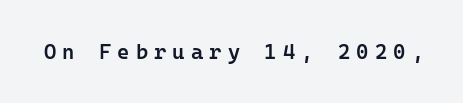
The image shows 21 px text type, upright; set unusually wide letter spacing (+0.29 em), not underlined.
